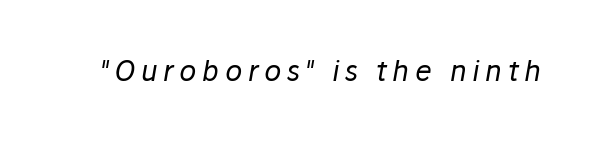
The image shows 28 px regular-weight type, italic (leaning right); set unusually wide letter spacing (+0.2 em), not underlined; low stroke contrast and a medium x-height.
